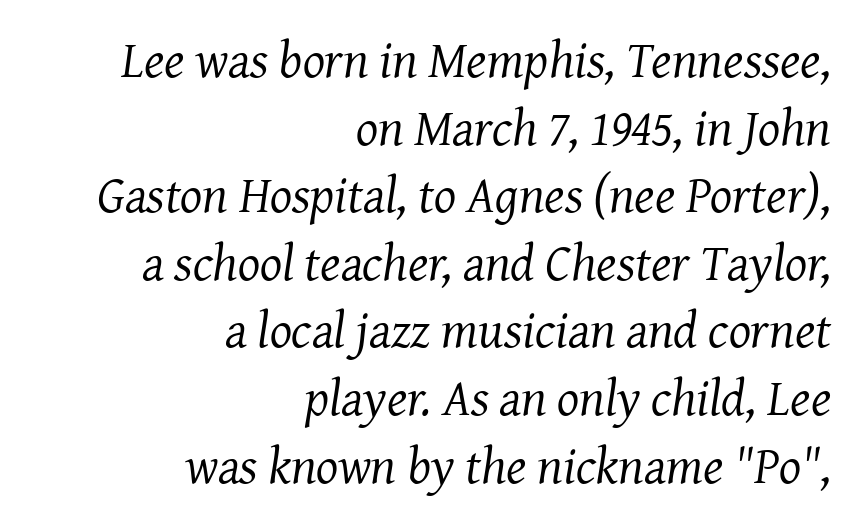
{"serif": "yes", "italic": "yes", "lean": "right", "slant_degrees": 8, "bold": "no", "weight": "regular", "width": "normal", "stroke_contrast": "medium", "x_height": "medium", "monospaced": "no", "underline": "no", "align": "right", "line_spacing": "normal", "line_spacing_ratio": 1.3, "letter_spacing": "normal", "letter_spacing_em": 0.0, "glyph_px": 52}
